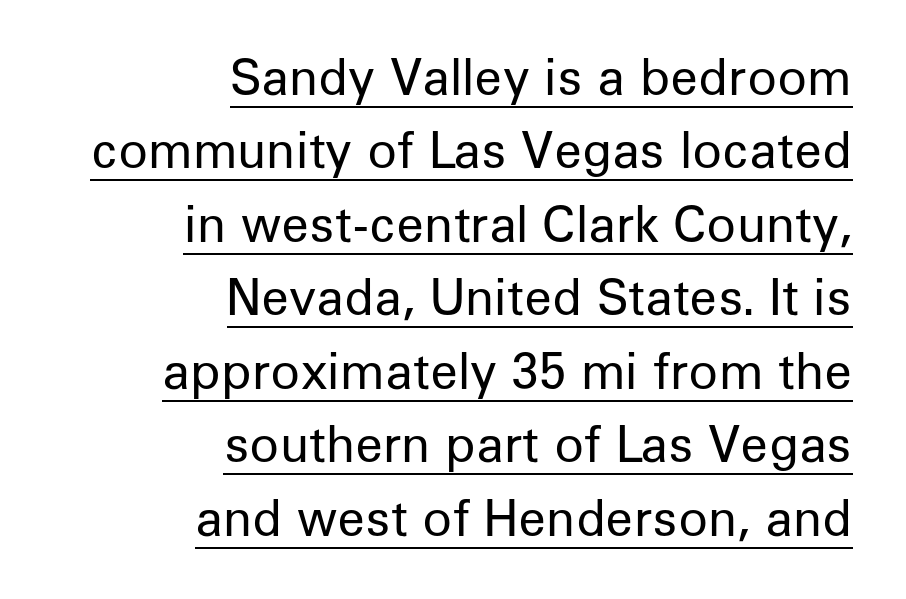
The image shows 49 px regular-weight sans-serif type, upright; set right-aligned, normal line spacing (1.5x), normal letter spacing, underlined; low stroke contrast and a medium x-height.
